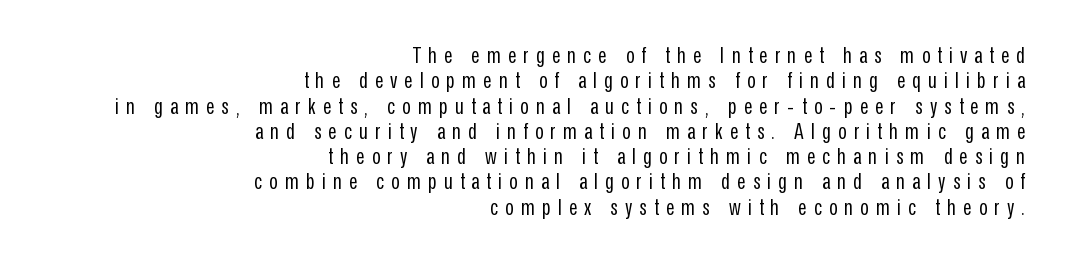
The image shows 23 px text type, upright; set right-aligned, tight line spacing (1.1x), unusually wide letter spacing (+0.31 em), not underlined.
